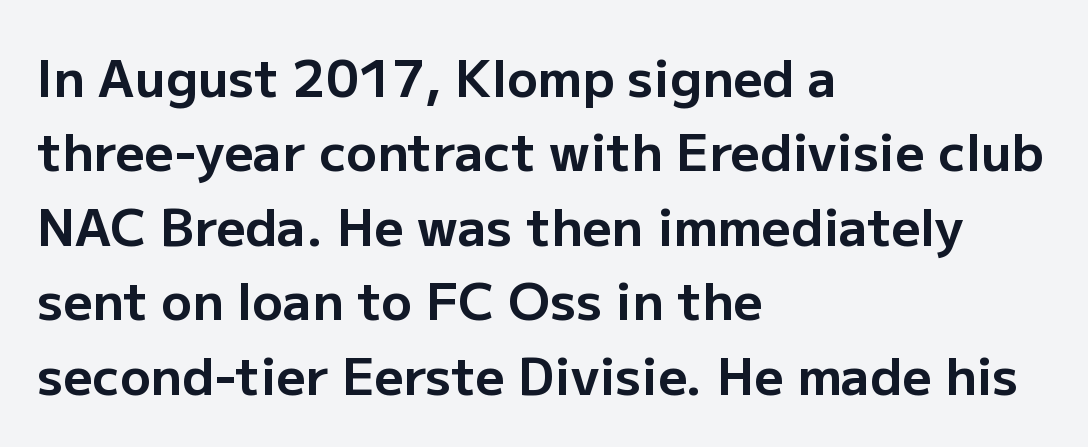
The image shows 51 px bold sans-serif type, upright; set left-aligned, normal line spacing (1.46x), normal letter spacing, not underlined; low stroke contrast and a medium x-height.
